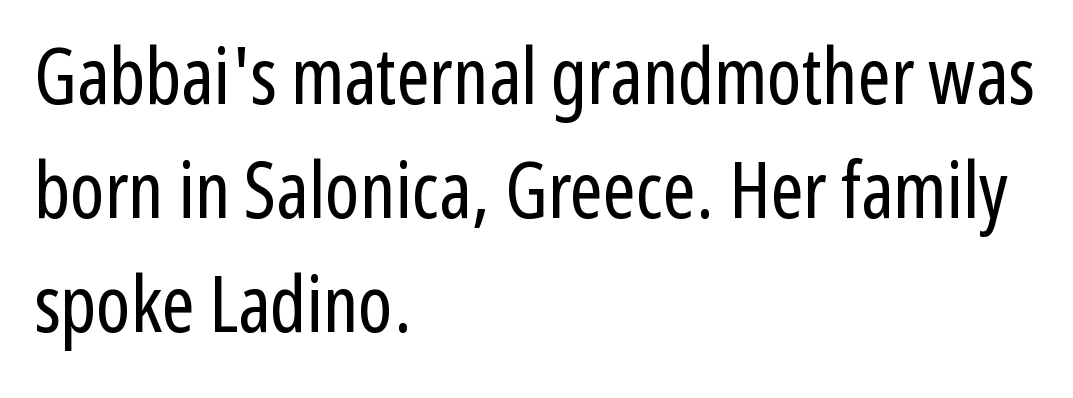
{"serif": "no", "italic": "no", "bold": "no", "weight": "regular", "width": "condensed", "stroke_contrast": "low", "x_height": "medium", "monospaced": "no", "underline": "no", "align": "left", "line_spacing": "normal", "line_spacing_ratio": 1.46, "letter_spacing": "normal", "letter_spacing_em": 0.0, "glyph_px": 78}
